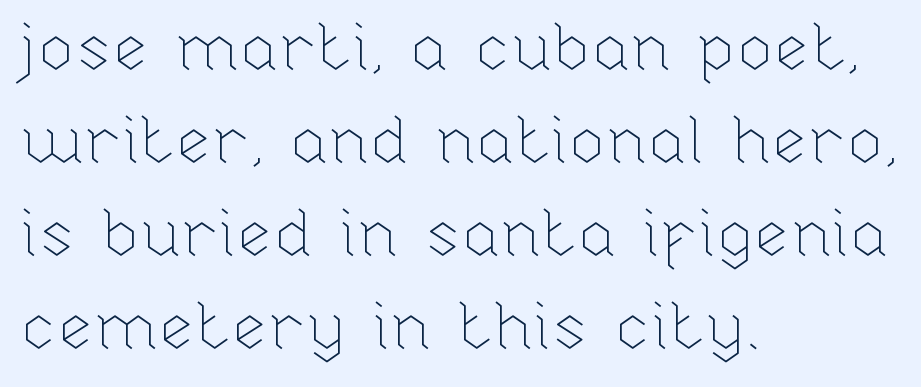
{"italic": "no", "bold": "no", "weight": "thin", "width": "normal", "stroke_contrast": "low", "x_height": "medium", "monospaced": "no", "underline": "no", "align": "left", "line_spacing": "normal", "line_spacing_ratio": 1.41, "letter_spacing": "normal", "letter_spacing_em": 0.0, "glyph_px": 66}
